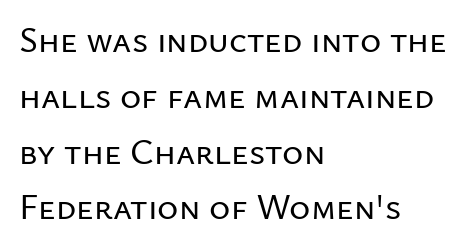
The image shows 36 px sans-serif type, upright; set left-aligned, normal line spacing (1.55x), normal letter spacing, not underlined; low stroke contrast and a medium x-height.
